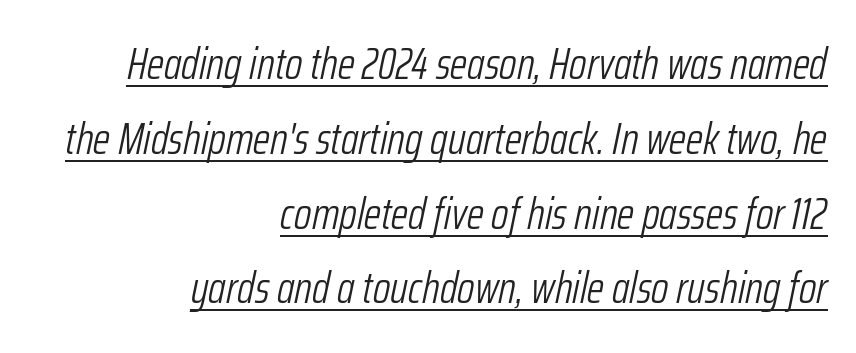
Q: Is the text bold? A: No.
Q: Is the text italic (slanted)? A: Yes, it leans right by about 12 degrees.
Q: Is the text underlined? A: Yes.
Q: How is the paragraph aligned? A: Right-aligned.
Q: Is the spacing between letters normal or unusually wide? A: Normal.
Q: Is the spacing between lines tight, normal or loose? A: Normal.
Q: Width (condensed, normal, or wide)? A: Condensed.
Q: Stroke contrast? A: Low.
Q: x-height? A: Medium.
Q: Monospaced? A: No.
